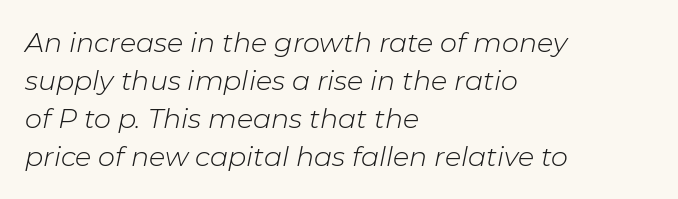
The image shows 27 px text type, italic (leaning right); set left-aligned, normal line spacing (1.41x), normal letter spacing, not underlined.
